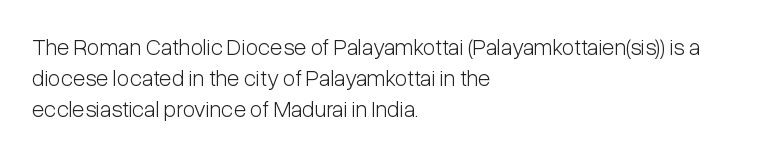
The image shows 23 px text type, upright; set left-aligned, normal line spacing (1.34x), normal letter spacing, not underlined.
